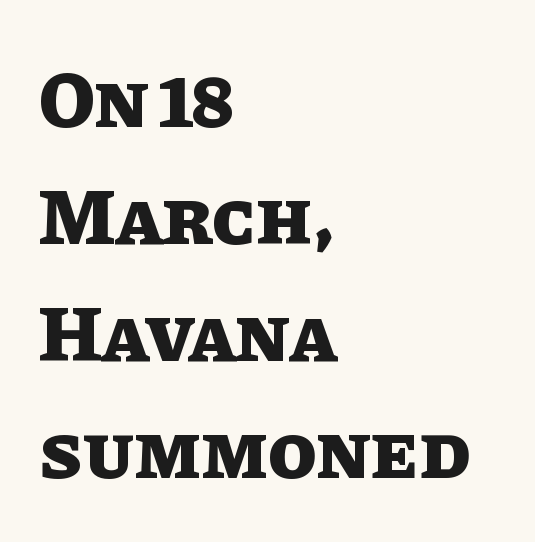
{"italic": "no", "bold": "yes", "weight": "heavy", "width": "normal", "stroke_contrast": "low", "x_height": "large", "monospaced": "no", "underline": "no", "align": "left", "line_spacing": "normal", "line_spacing_ratio": 1.48, "letter_spacing": "normal", "letter_spacing_em": 0.0, "glyph_px": 79}
